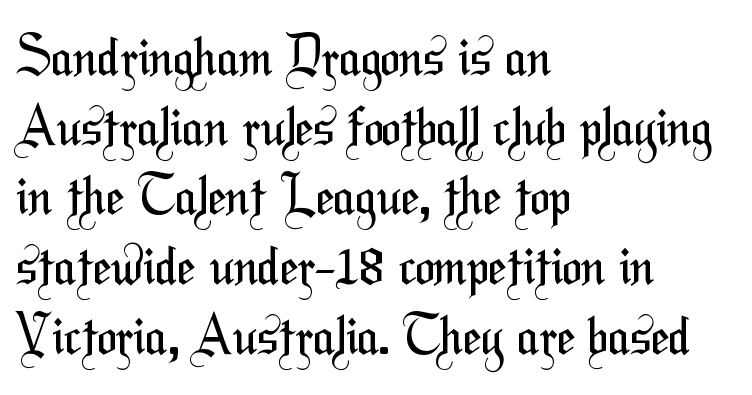
Q: Is the text bold? A: No.
Q: Is the typeface a serif or a sans-serif typeface? A: Sans-serif.
Q: Is the text underlined? A: No.
Q: How is the paragraph aligned? A: Left-aligned.
Q: Is the spacing between letters normal or unusually wide? A: Normal.
Q: Is the spacing between lines tight, normal or loose? A: Normal.
Q: Width (condensed, normal, or wide)? A: Condensed.
Q: Stroke contrast? A: Medium.
Q: x-height? A: Medium.
Q: Monospaced? A: No.
